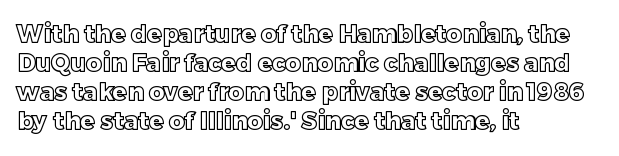
Q: Is the text italic (slanted)? A: No, it is upright.
Q: Is the text underlined? A: No.
Q: How is the paragraph aligned? A: Left-aligned.
Q: Is the spacing between letters normal or unusually wide? A: Normal.
